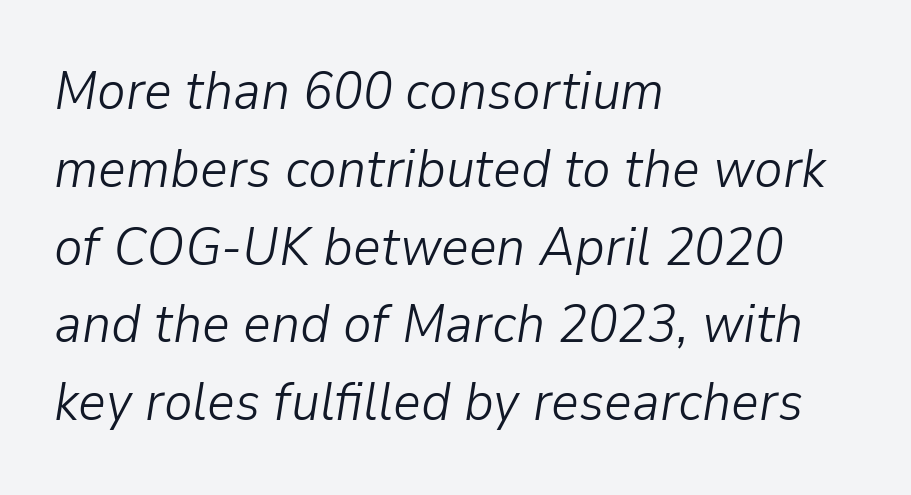
Q: Is the text bold? A: No.
Q: Is the text italic (slanted)? A: Yes, it leans right by about 9 degrees.
Q: Is the text underlined? A: No.
Q: How is the paragraph aligned? A: Left-aligned.
Q: Is the spacing between letters normal or unusually wide? A: Normal.
Q: Is the spacing between lines tight, normal or loose? A: Normal.
Q: Width (condensed, normal, or wide)? A: Normal.
Q: Stroke contrast? A: Low.
Q: x-height? A: Medium.
Q: Monospaced? A: No.
